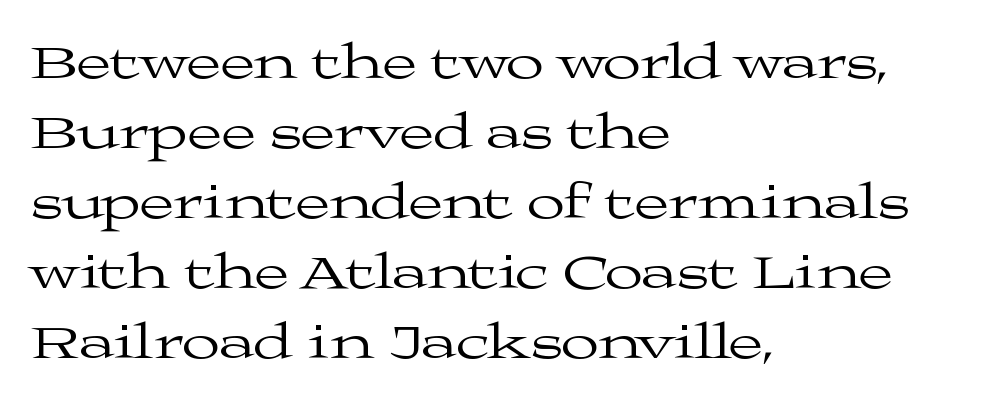
Nobody drew a line under any word here. The font's upright variant was chosen for this text. One glance says typical: line gaps are just what's usual. Tracking here is standard; glyphs follow each other at the usual distance. Reading down the block, your eye returns to a fixed left position each line. Is this a fixed-width face? No — the glyphs have proportional, varying widths.
